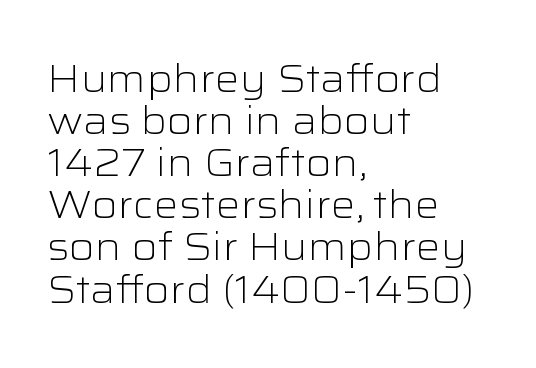
{"serif": "no", "italic": "no", "bold": "no", "weight": "light", "width": "wide", "stroke_contrast": "low", "x_height": "medium", "monospaced": "no", "underline": "no", "align": "left", "line_spacing": "tight", "line_spacing_ratio": 1.08, "letter_spacing": "normal", "letter_spacing_em": 0.0, "glyph_px": 39}
